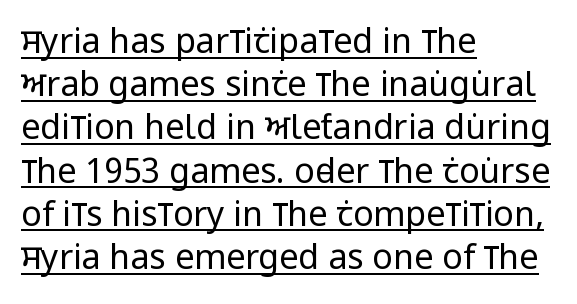
The image shows 34 px regular-weight, condensed sans-serif type, upright; set left-aligned, normal line spacing (1.27x), normal letter spacing, underlined; low stroke contrast and a large x-height.
